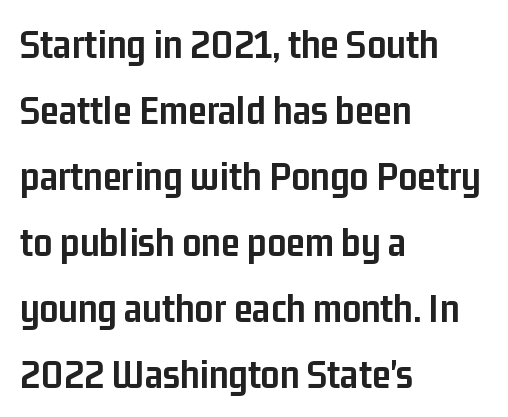
The lines in this sample share a left origin and differ only in where they stop. The passage shown is typed in a proportional face where columns would drift. The passage shown is emphatically bold. Does the lettering tilt? It doesn't — this is upright. Check the space under the baseline: it is left empty. Look at the tracking — it's just the regular setting, nothing added.
